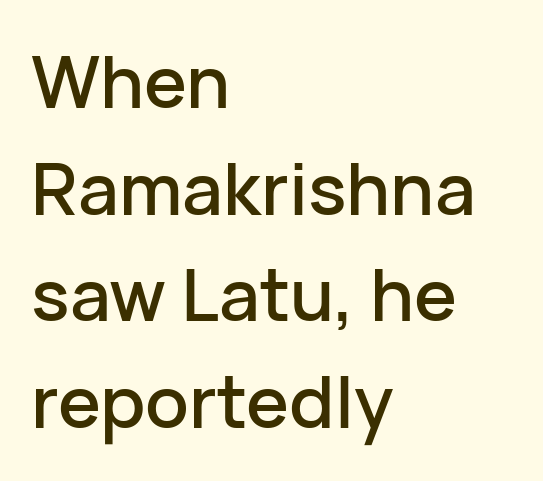
The image shows 72 px sans-serif type, upright; set left-aligned, normal line spacing (1.48x), normal letter spacing, not underlined; low stroke contrast and a medium x-height.
